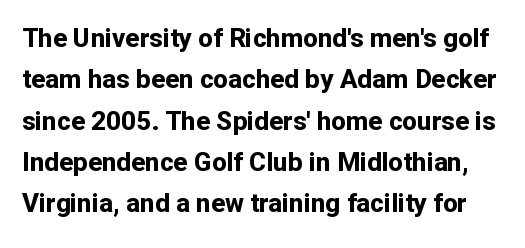
The image shows 26 px bold type, upright; set normal line spacing (1.59x), normal letter spacing, not underlined.
